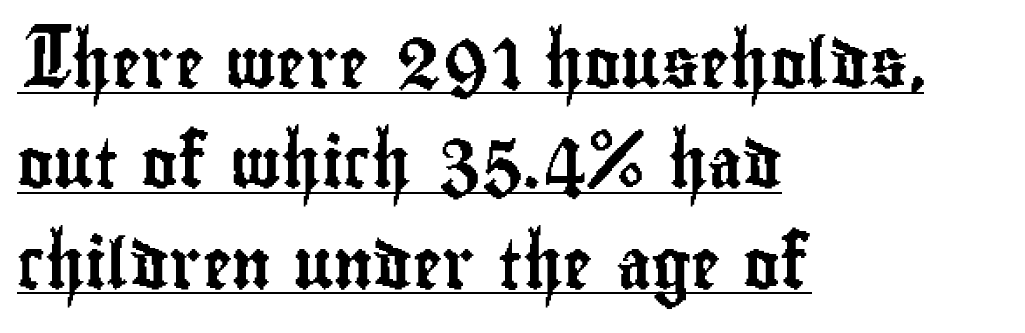
The space between consecutive lines is lavish. This rendering uses left alignment, leaving the right contour irregular. Is this a fixed-width face? No — the glyphs have proportional, varying widths. Looks like someone drew a line under every word here. Rendered with straight, roman letterforms.
